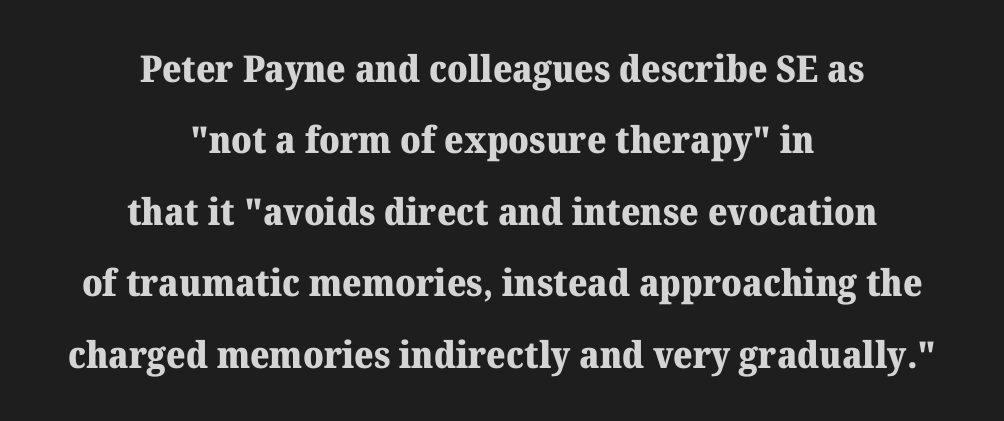
Q: Is the text bold? A: Yes.
Q: Is the text italic (slanted)? A: No, it is upright.
Q: Is the typeface a serif or a sans-serif typeface? A: Serif.
Q: Is the text underlined? A: No.
Q: How is the paragraph aligned? A: Centered.
Q: Is the spacing between letters normal or unusually wide? A: Normal.
Q: Is the spacing between lines tight, normal or loose? A: Loose.
Q: Width (condensed, normal, or wide)? A: Normal.
Q: Stroke contrast? A: Medium.
Q: x-height? A: Medium.
Q: Monospaced? A: No.
